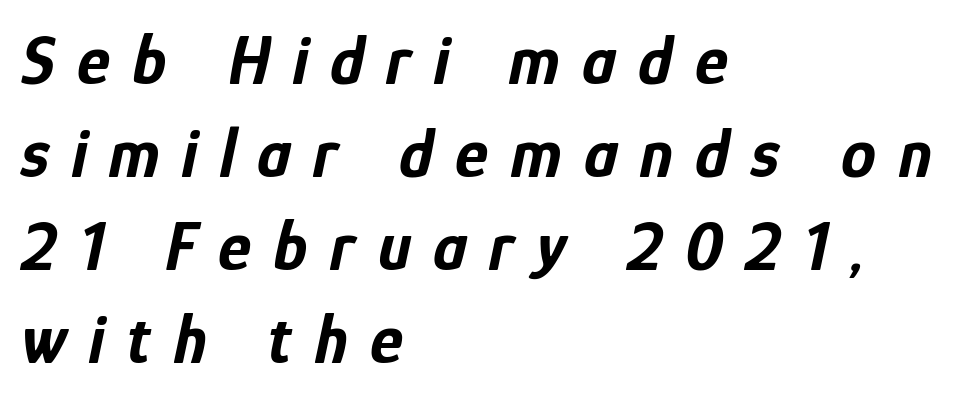
The image shows 70 px bold, condensed type, italic (leaning right); set left-aligned, normal line spacing (1.33x), unusually wide letter spacing (+0.32 em), not underlined; low stroke contrast and a medium x-height.
